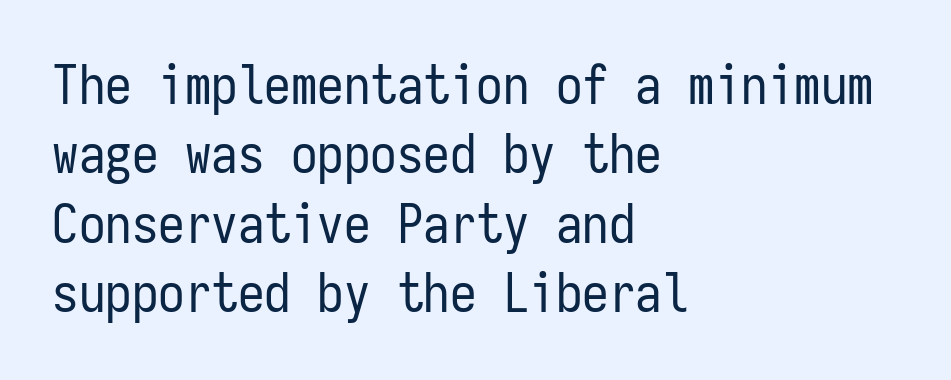
The image shows 53 px regular-weight, condensed sans-serif type, upright, monospaced; set left-aligned, normal line spacing (1.31x), normal letter spacing, not underlined; low stroke contrast and a medium x-height.
